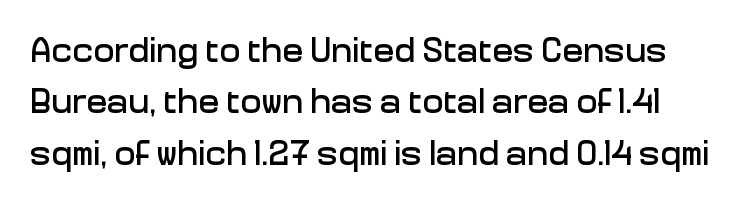
Q: Is the text italic (slanted)? A: No, it is upright.
Q: Is the typeface a serif or a sans-serif typeface? A: Sans-serif.
Q: Is the text underlined? A: No.
Q: Is the spacing between letters normal or unusually wide? A: Normal.
Q: Is the spacing between lines tight, normal or loose? A: Normal.
Q: Width (condensed, normal, or wide)? A: Normal.
Q: Stroke contrast? A: Low.
Q: x-height? A: Medium.
Q: Monospaced? A: No.
